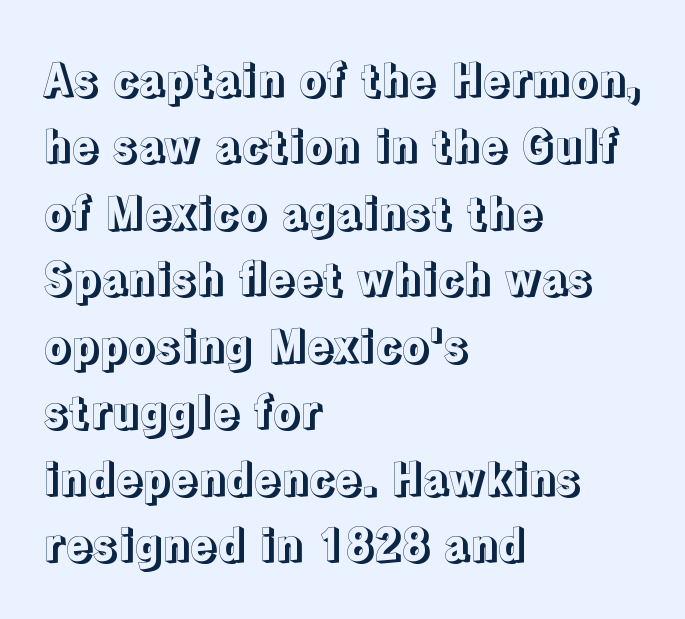
{"italic": "no", "width": "normal", "x_height": "medium", "monospaced": "no", "underline": "no", "align": "left", "line_spacing": "normal", "line_spacing_ratio": 1.51, "letter_spacing": "normal", "letter_spacing_em": 0.0, "glyph_px": 44}
